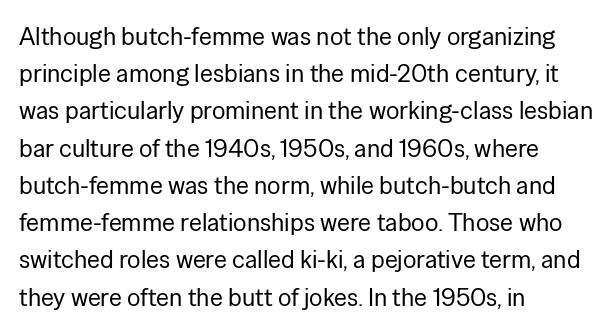
Q: Is the text bold? A: No.
Q: Is the text italic (slanted)? A: No, it is upright.
Q: Is the text underlined? A: No.
Q: How is the paragraph aligned? A: Left-aligned.
Q: Is the spacing between letters normal or unusually wide? A: Normal.
Q: Is the spacing between lines tight, normal or loose? A: Normal.
